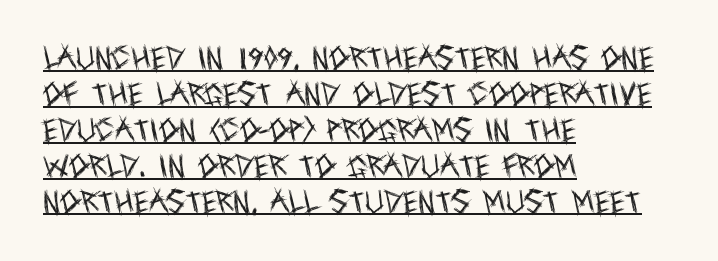
The image shows 26 px text type, upright; set left-aligned, normal line spacing (1.38x), normal letter spacing, underlined.
